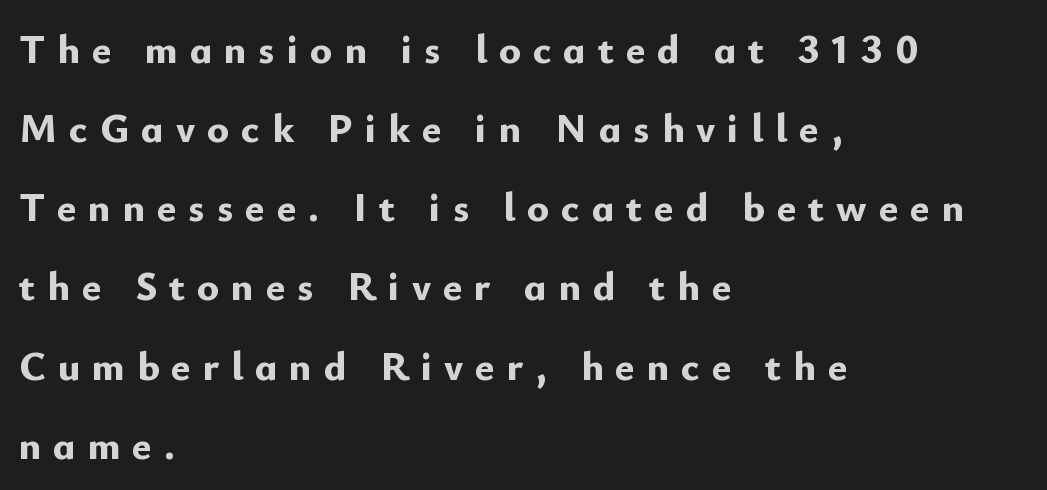
Q: Is the text bold? A: Yes.
Q: Is the text italic (slanted)? A: No, it is upright.
Q: Is the typeface a serif or a sans-serif typeface? A: Sans-serif.
Q: Is the text underlined? A: No.
Q: How is the paragraph aligned? A: Left-aligned.
Q: Is the spacing between letters normal or unusually wide? A: Unusually wide.
Q: Is the spacing between lines tight, normal or loose? A: Loose.
Q: Width (condensed, normal, or wide)? A: Normal.
Q: Stroke contrast? A: Low.
Q: x-height? A: Small.
Q: Monospaced? A: No.
